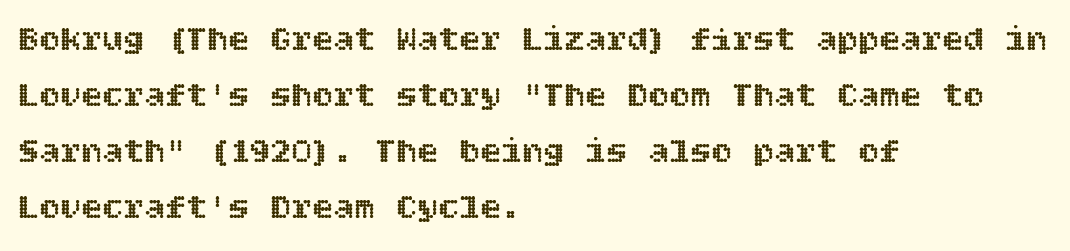
The image shows 35 px text type, upright; set left-aligned, normal line spacing (1.6x), normal letter spacing, not underlined; a large x-height.
